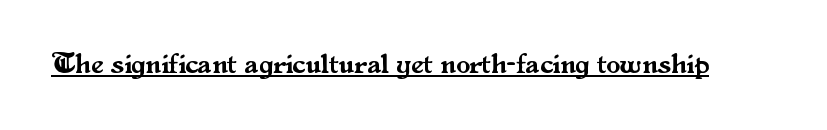
The image shows 28 px serif type, upright; set normal letter spacing, underlined; medium stroke contrast and a small x-height.
